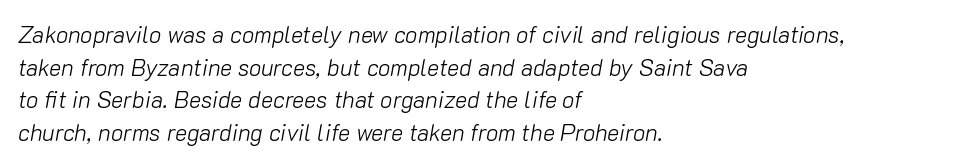
Q: Is the text bold? A: No.
Q: Is the text italic (slanted)? A: Yes, it leans right by about 10 degrees.
Q: Is the text underlined? A: No.
Q: How is the paragraph aligned? A: Left-aligned.
Q: Is the spacing between letters normal or unusually wide? A: Normal.
Q: Is the spacing between lines tight, normal or loose? A: Normal.
